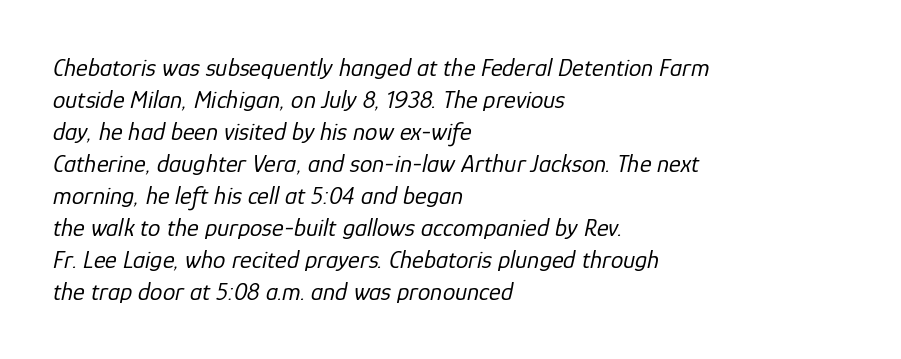
{"italic": "yes", "lean": "right", "slant_degrees": 12, "bold": "no", "underline": "no", "align": "left", "line_spacing": "normal", "line_spacing_ratio": 1.28, "letter_spacing": "normal", "letter_spacing_em": 0.0, "glyph_px": 25}
